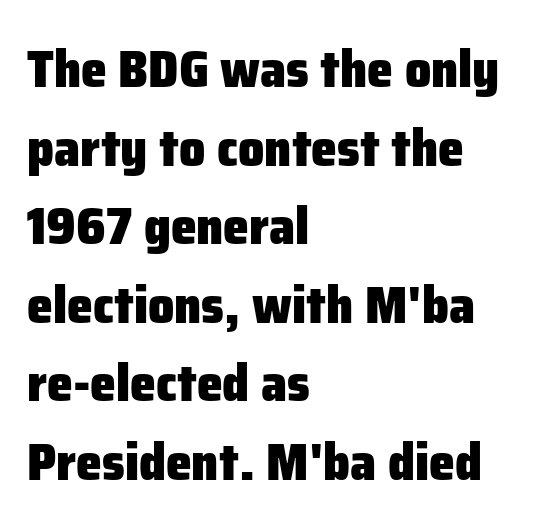
Q: Is the text bold? A: Yes.
Q: Is the text italic (slanted)? A: No, it is upright.
Q: Is the typeface a serif or a sans-serif typeface? A: Sans-serif.
Q: Is the text underlined? A: No.
Q: How is the paragraph aligned? A: Left-aligned.
Q: Is the spacing between letters normal or unusually wide? A: Normal.
Q: Is the spacing between lines tight, normal or loose? A: Normal.
Q: Width (condensed, normal, or wide)? A: Normal.
Q: Stroke contrast? A: Low.
Q: x-height? A: Medium.
Q: Monospaced? A: No.
